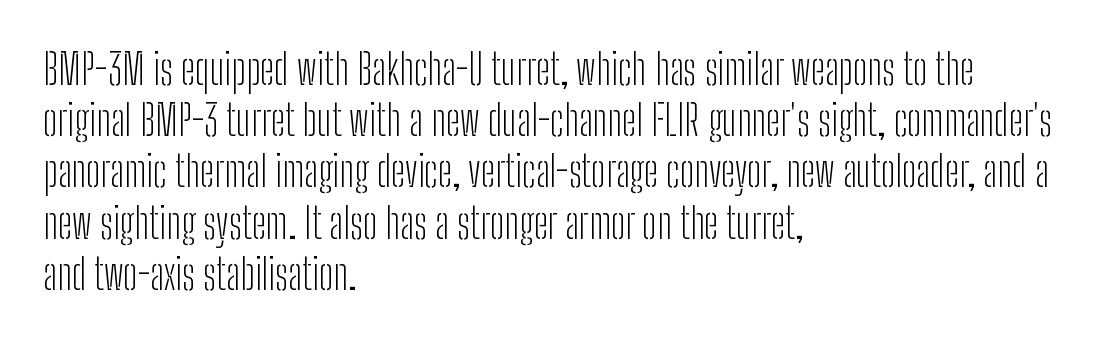
{"serif": "no", "italic": "no", "bold": "no", "weight": "light", "width": "condensed", "stroke_contrast": "low", "x_height": "medium", "monospaced": "no", "underline": "no", "align": "left", "line_spacing_ratio": 1.22, "letter_spacing": "normal", "letter_spacing_em": 0.0, "glyph_px": 42}
